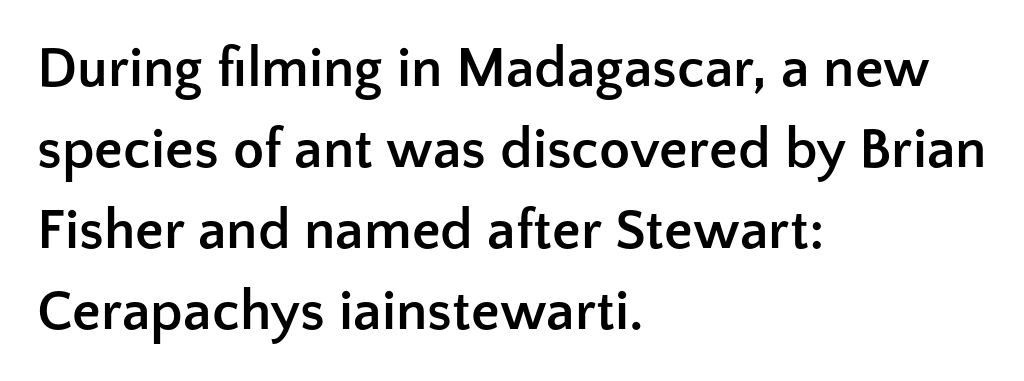
A student would call this left alignment; a typographer would say flush left, rag right. In terms of leading, this rendering sits right in the middle. The letters stand straight up with perfectly vertical stems. The passage shown has conventional tracking throughout. Font category for this specimen: sans-serif. Descender tails drop into unmarked territory.
